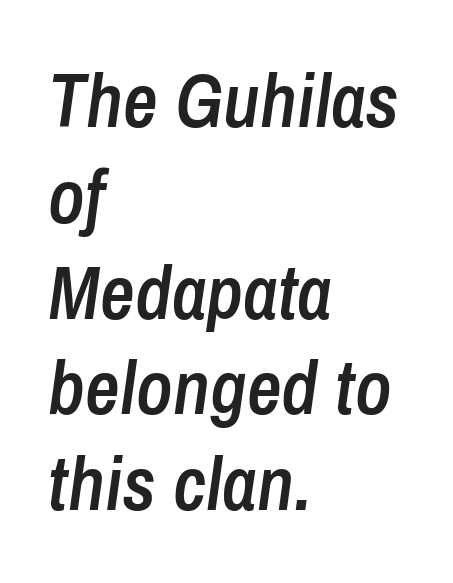
The image shows 76 px semibold, condensed type, italic (leaning right); set left-aligned, normal line spacing (1.26x), normal letter spacing, not underlined; low stroke contrast and a medium x-height.
